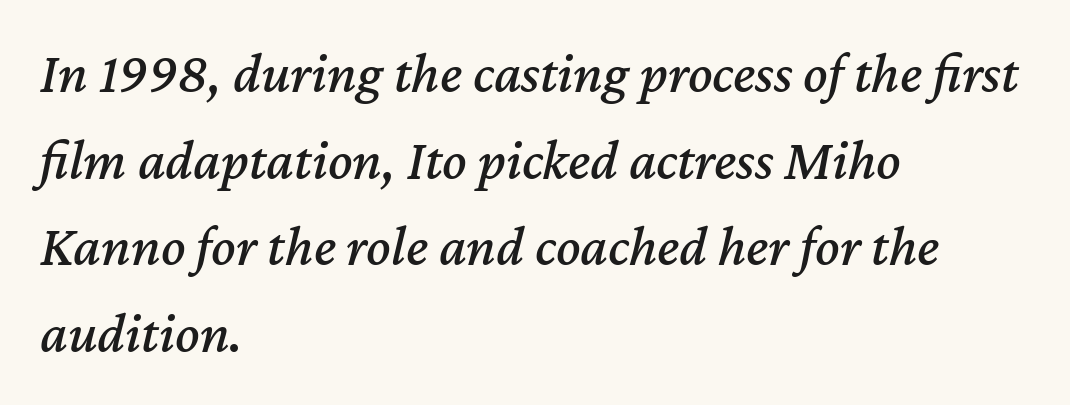
Q: Is the text italic (slanted)? A: Yes, it leans right by about 12 degrees.
Q: Is the text underlined? A: No.
Q: How is the paragraph aligned? A: Left-aligned.
Q: Is the spacing between letters normal or unusually wide? A: Normal.
Q: Is the spacing between lines tight, normal or loose? A: Normal.
Q: Width (condensed, normal, or wide)? A: Normal.
Q: Stroke contrast? A: Medium.
Q: x-height? A: Medium.
Q: Monospaced? A: No.
